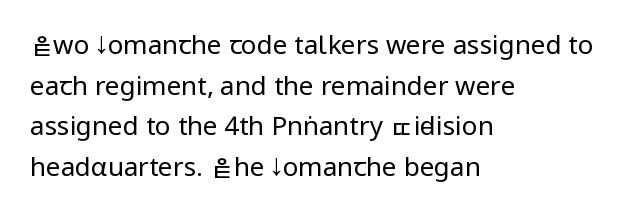
Q: Is the text bold? A: No.
Q: Is the text italic (slanted)? A: No, it is upright.
Q: Is the text underlined? A: No.
Q: How is the paragraph aligned? A: Left-aligned.
Q: Is the spacing between letters normal or unusually wide? A: Normal.
Q: Is the spacing between lines tight, normal or loose? A: Normal.
